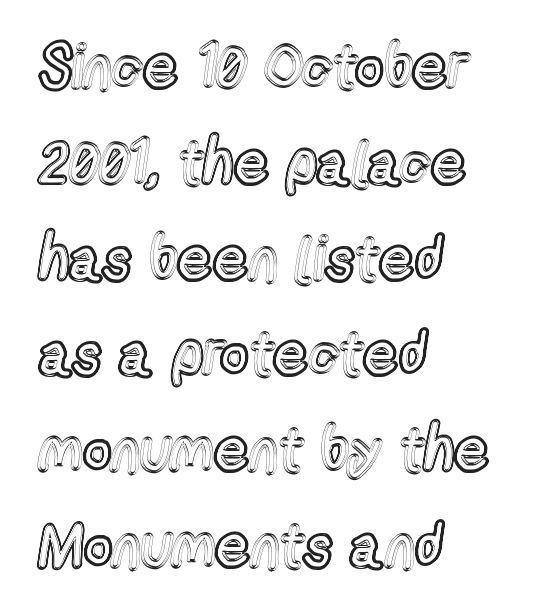
The letterforms sit shoulder to shoulder at normal distance. The string is rendered with underlining switched off. The text block is weighted toward the left margin, trailing off unevenly rightward.
